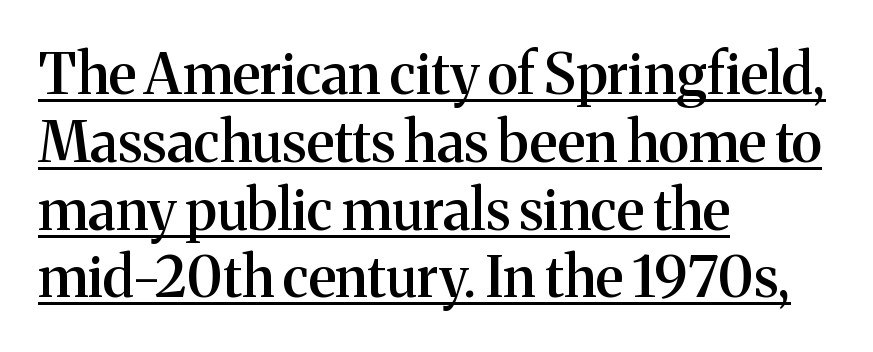
Italic: no, the glyphs are upright roman. Does the weight exceed regular? Yes, but only to semibold. The lines are quadded left. Tracking value appears to be zero — textbook default spacing.
